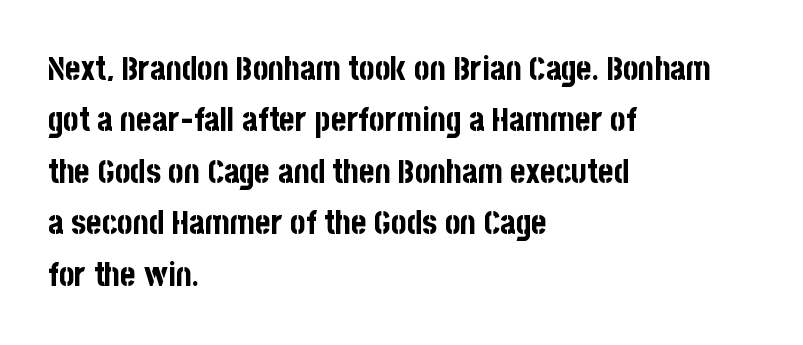
{"serif": "no", "italic": "no", "bold": "yes", "weight": "bold", "width": "condensed", "stroke_contrast": "low", "x_height": "large", "monospaced": "no", "underline": "no", "align": "left", "line_spacing": "normal", "line_spacing_ratio": 1.56, "letter_spacing": "normal", "letter_spacing_em": 0.0, "glyph_px": 33}
